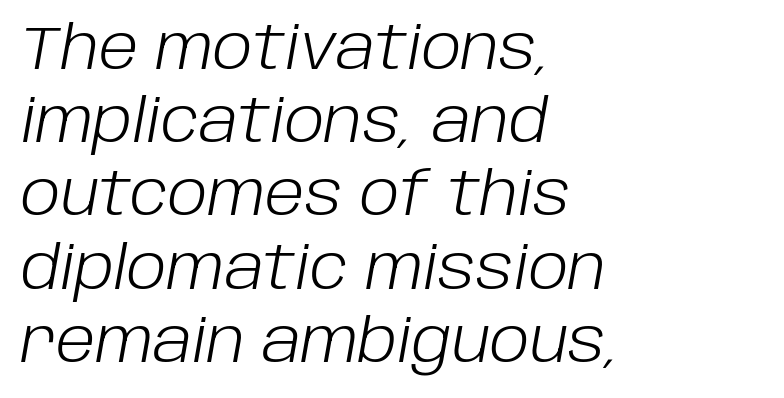
The image shows 60 px light type, italic (leaning right); set left-aligned, line spacing 1.22x, normal letter spacing, not underlined; low stroke contrast and a large x-height.
